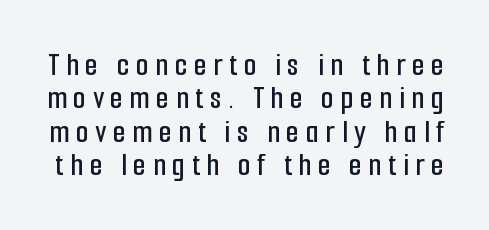
The letters stand straight up with perfectly vertical stems. Clear beneath every line of the passage. Tracking value appears strongly positive — letters spread wide. A sans-serif font was chosen for this passage. Successive baselines arrive quickly, one right under another.
